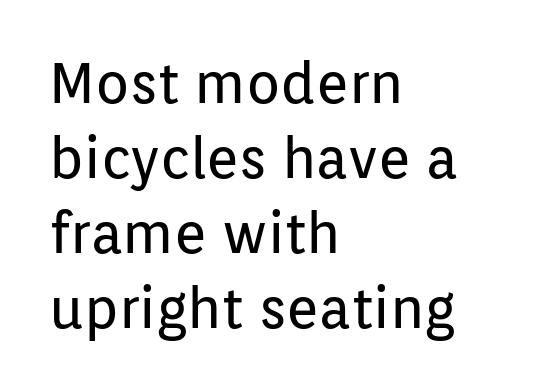
Q: Is the text bold? A: No.
Q: Is the text italic (slanted)? A: No, it is upright.
Q: Is the typeface a serif or a sans-serif typeface? A: Sans-serif.
Q: Is the text underlined? A: No.
Q: How is the paragraph aligned? A: Left-aligned.
Q: Is the spacing between letters normal or unusually wide? A: Normal.
Q: Is the spacing between lines tight, normal or loose? A: Normal.
Q: Width (condensed, normal, or wide)? A: Normal.
Q: Stroke contrast? A: Low.
Q: x-height? A: Medium.
Q: Monospaced? A: No.
